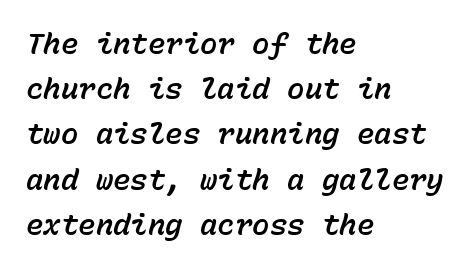
The image shows 29 px text type, italic (leaning right), monospaced; set left-aligned, normal line spacing (1.56x), normal letter spacing, not underlined; low stroke contrast and a medium x-height.
